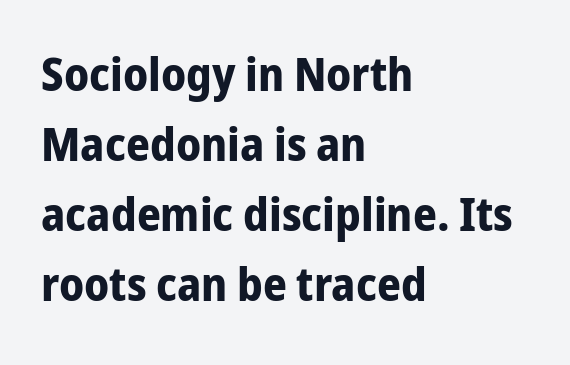
Q: Is the text bold? A: Yes.
Q: Is the text italic (slanted)? A: No, it is upright.
Q: Is the typeface a serif or a sans-serif typeface? A: Sans-serif.
Q: Is the text underlined? A: No.
Q: How is the paragraph aligned? A: Left-aligned.
Q: Is the spacing between letters normal or unusually wide? A: Normal.
Q: Is the spacing between lines tight, normal or loose? A: Normal.
Q: Width (condensed, normal, or wide)? A: Condensed.
Q: Stroke contrast? A: Low.
Q: x-height? A: Medium.
Q: Monospaced? A: No.
